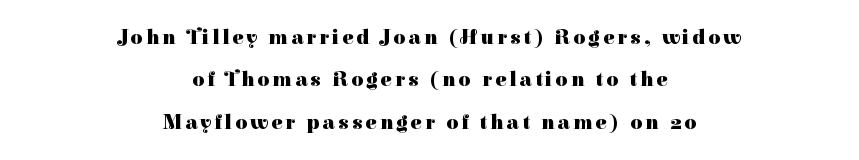
The glyphs are unaccompanied by any horizontal stroke below them. Bold? Absolutely — the strokes are thick and heavy. The setting favours the middle, as headings and verse often do. The leading is generous, giving the passage an open texture.
